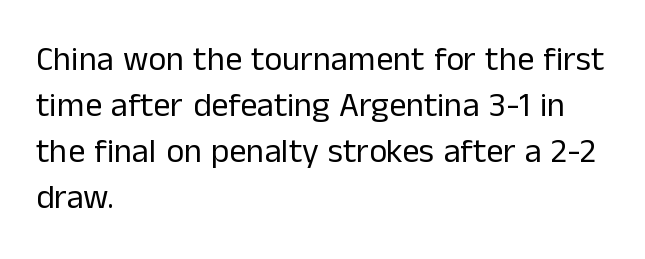
Q: Is the text bold? A: No.
Q: Is the text italic (slanted)? A: No, it is upright.
Q: Is the typeface a serif or a sans-serif typeface? A: Sans-serif.
Q: Is the text underlined? A: No.
Q: How is the paragraph aligned? A: Left-aligned.
Q: Is the spacing between letters normal or unusually wide? A: Normal.
Q: Is the spacing between lines tight, normal or loose? A: Normal.
Q: Width (condensed, normal, or wide)? A: Normal.
Q: Stroke contrast? A: Low.
Q: x-height? A: Medium.
Q: Monospaced? A: No.
